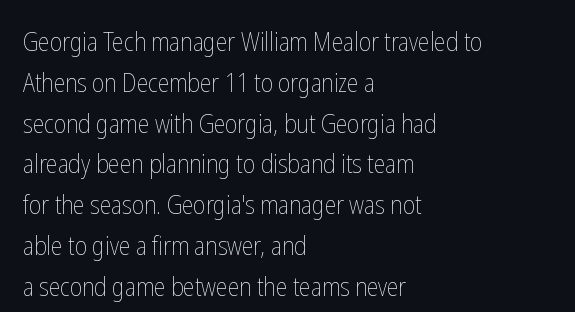
Q: Is the text bold? A: No.
Q: Is the text italic (slanted)? A: No, it is upright.
Q: Is the text underlined? A: No.
Q: How is the paragraph aligned? A: Left-aligned.
Q: Is the spacing between letters normal or unusually wide? A: Normal.
Q: Is the spacing between lines tight, normal or loose? A: Normal.
